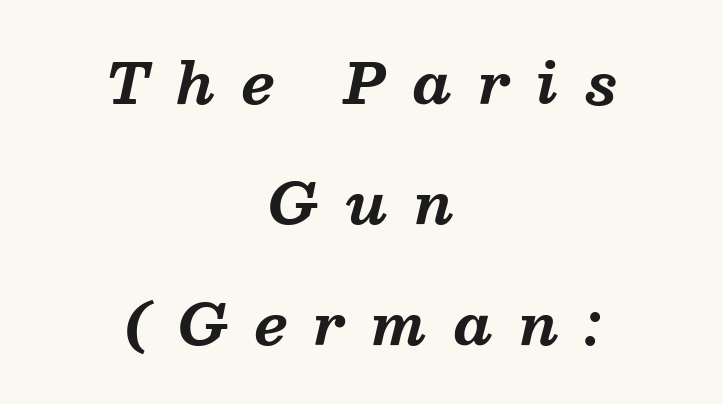
Q: Is the text bold? A: Yes.
Q: Is the text italic (slanted)? A: Yes, it leans right by about 13 degrees.
Q: Is the typeface a serif or a sans-serif typeface? A: Serif.
Q: Is the text underlined? A: No.
Q: How is the paragraph aligned? A: Centered.
Q: Is the spacing between letters normal or unusually wide? A: Unusually wide.
Q: Is the spacing between lines tight, normal or loose? A: Loose.
Q: Width (condensed, normal, or wide)? A: Normal.
Q: Stroke contrast? A: Medium.
Q: x-height? A: Medium.
Q: Monospaced? A: No.
